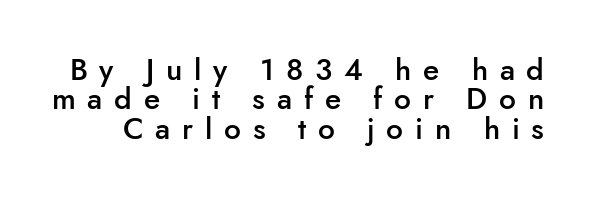
Q: Is the text bold? A: Semi-bold.
Q: Is the text italic (slanted)? A: No, it is upright.
Q: Is the typeface a serif or a sans-serif typeface? A: Sans-serif.
Q: Is the text underlined? A: No.
Q: Is the spacing between letters normal or unusually wide? A: Unusually wide.
Q: Is the spacing between lines tight, normal or loose? A: Tight.
Q: Width (condensed, normal, or wide)? A: Normal.
Q: Stroke contrast? A: Low.
Q: x-height? A: Small.
Q: Monospaced? A: No.
